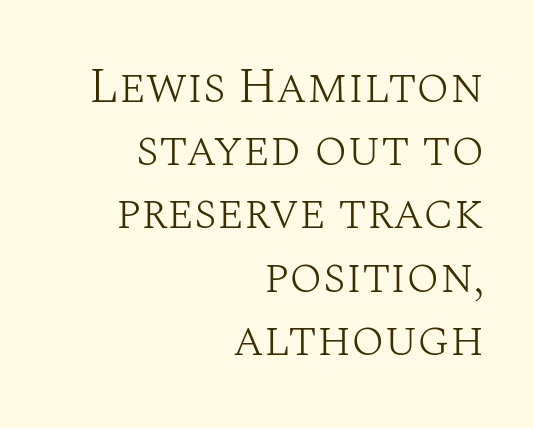
I'd call this a serif setting — the letters wear small feet. The rendering uses a moderate line-height, typical for paragraphs. The passage is arranged like a letterhead date or caption credit — flush right. These lines were composed using upright roman letters. You could not count columns in this text — the font is proportionally spaced. Is the letter spacing exaggerated? No — it looks like the ordinary default.
